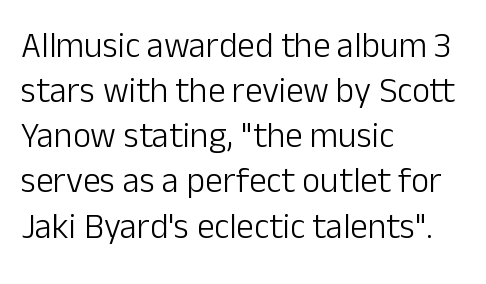
{"serif": "no", "italic": "no", "bold": "no", "weight": "light", "width": "normal", "stroke_contrast": "low", "x_height": "medium", "monospaced": "no", "underline": "no", "align": "left", "line_spacing": "normal", "line_spacing_ratio": 1.29, "letter_spacing": "normal", "letter_spacing_em": 0.0, "glyph_px": 35}
